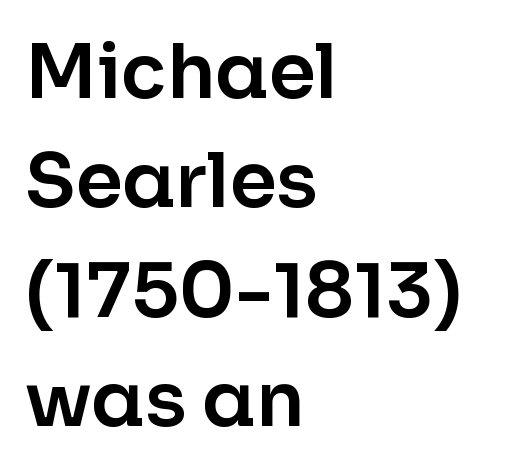
Q: Is the text italic (slanted)? A: No, it is upright.
Q: Is the typeface a serif or a sans-serif typeface? A: Sans-serif.
Q: Is the text underlined? A: No.
Q: How is the paragraph aligned? A: Left-aligned.
Q: Is the spacing between letters normal or unusually wide? A: Normal.
Q: Is the spacing between lines tight, normal or loose? A: Normal.
Q: Width (condensed, normal, or wide)? A: Normal.
Q: Stroke contrast? A: Low.
Q: x-height? A: Medium.
Q: Monospaced? A: No.
